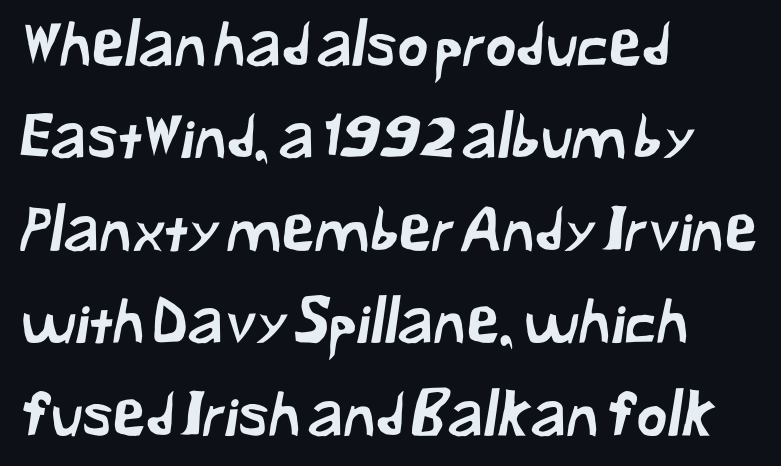
{"serif": "no", "width": "normal", "stroke_contrast": "low", "x_height": "medium", "monospaced": "no", "underline": "no", "align": "left", "line_spacing": "normal", "line_spacing_ratio": 1.54, "letter_spacing": "normal", "letter_spacing_em": 0.0, "glyph_px": 60}
